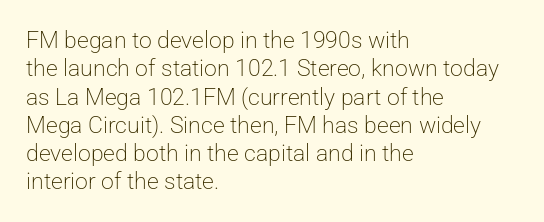
Q: Is the text bold? A: No.
Q: Is the text italic (slanted)? A: No, it is upright.
Q: Is the text underlined? A: No.
Q: How is the paragraph aligned? A: Left-aligned.
Q: Is the spacing between letters normal or unusually wide? A: Normal.
